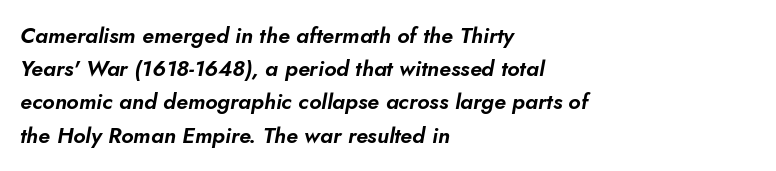
The image shows 22 px text type, italic (leaning right); set left-aligned, normal line spacing (1.51x), normal letter spacing, not underlined.
